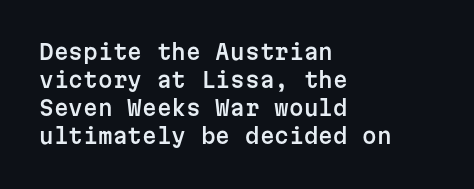
The image shows 21 px text type, upright; set left-aligned, normal line spacing (1.34x), normal letter spacing, not underlined.
